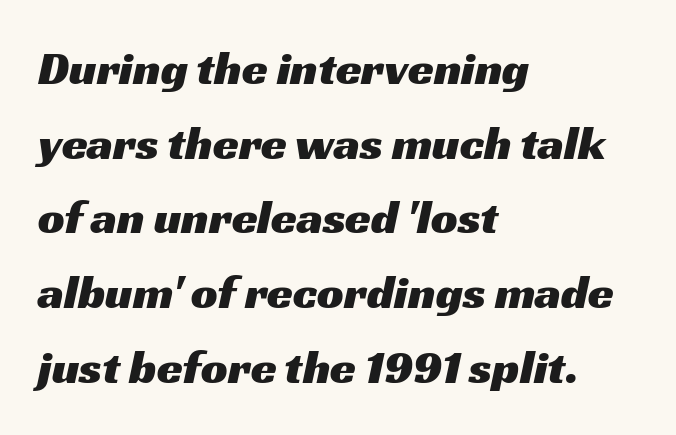
The image shows 47 px wide sans-serif type; set left-aligned, normal line spacing (1.59x), normal letter spacing, not underlined; medium stroke contrast and a medium x-height.
